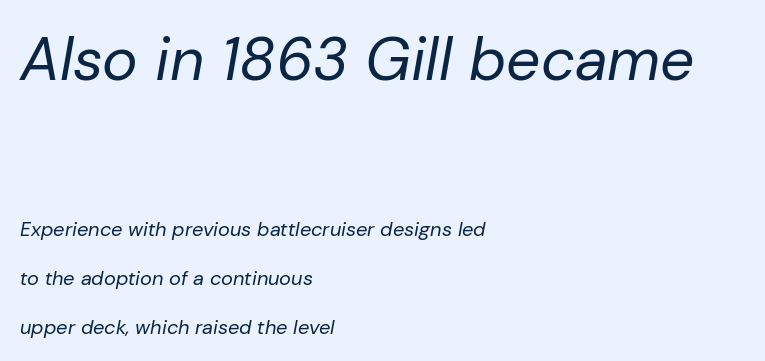
Characters are canted at an angle relative to the baseline's perpendicular. On a weight scale, this lands at 450 or below. Default kerning and tracking; the words read as compact shapes. These two chunks differ in scale, with the top chunk taking the larger measure. These lines stand farther apart than default settings would place them. Each row of text sits above clean, open space.
